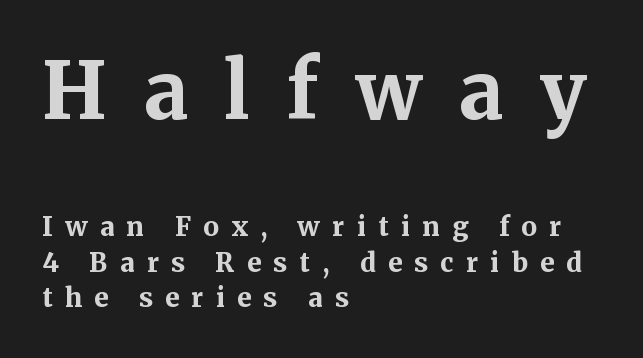
The image shows 78 px bold serif type, upright; set left-aligned, normal line spacing (1.36x), unusually wide letter spacing (+0.47 em), not underlined; the first (top) block is 3.0x larger; medium stroke contrast and a medium x-height.
